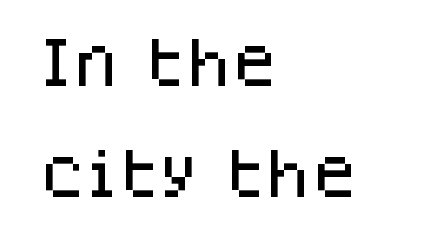
Characters follow at the spacing the type designer built in. If you drew a ruler down the left edge, every line would touch it. Font category for this specimen: sans-serif. When letters stand straight like this, we call the style roman or upright. Note the varied advance widths — an 'i' is clearly narrower than an 'm'. Any mark beneath the type? The region is blank.
